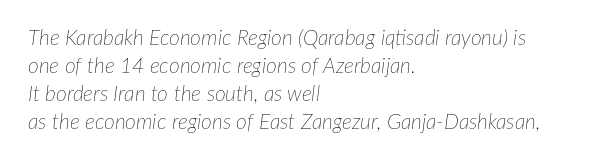
Q: Is the text bold? A: No.
Q: Is the text italic (slanted)? A: Yes, it leans right by about 7 degrees.
Q: Is the text underlined? A: No.
Q: How is the paragraph aligned? A: Left-aligned.
Q: Is the spacing between letters normal or unusually wide? A: Normal.
Q: Is the spacing between lines tight, normal or loose? A: Normal.
